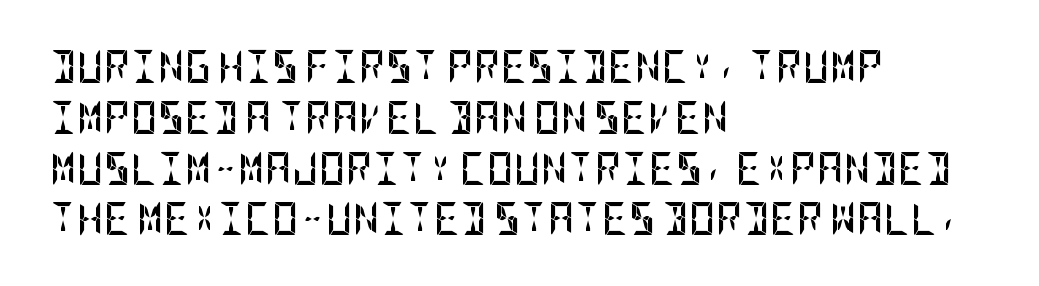
Q: Is the text bold? A: Yes.
Q: Is the text italic (slanted)? A: No, it is upright.
Q: Is the typeface a serif or a sans-serif typeface? A: Sans-serif.
Q: Is the text underlined? A: No.
Q: How is the paragraph aligned? A: Left-aligned.
Q: Is the spacing between letters normal or unusually wide? A: Normal.
Q: Is the spacing between lines tight, normal or loose? A: Normal.
Q: Width (condensed, normal, or wide)? A: Condensed.
Q: Stroke contrast? A: Low.
Q: x-height? A: Large.
